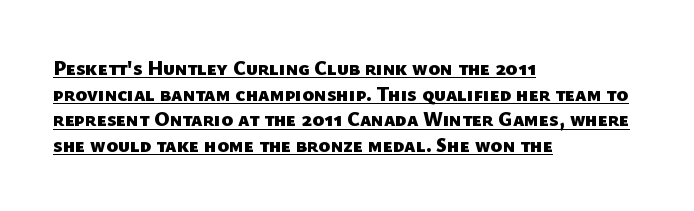
These lines keep a tight, regular rhythm from letter to letter. A baseline rule has been typeset under these characters. If you measured baseline to baseline, you'd find a middling distance. Thick stems and heavy bowls — unmistakably bold.
